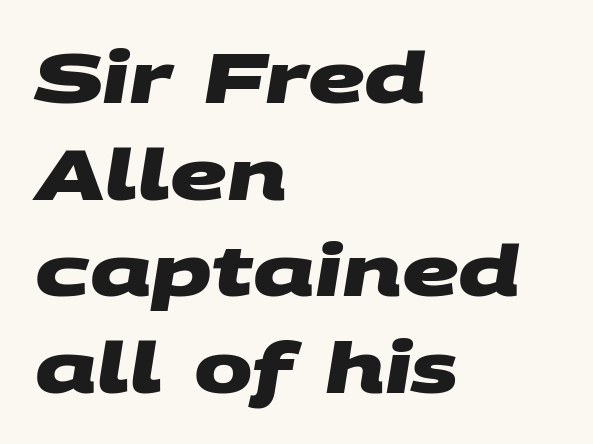
Is this a fixed-width face? No — the glyphs have proportional, varying widths. Nope, no serifs anywhere on these letters. Does the weight exceed regular? Yes, all the way to bold. Any mark beneath the type? The region is blank.
